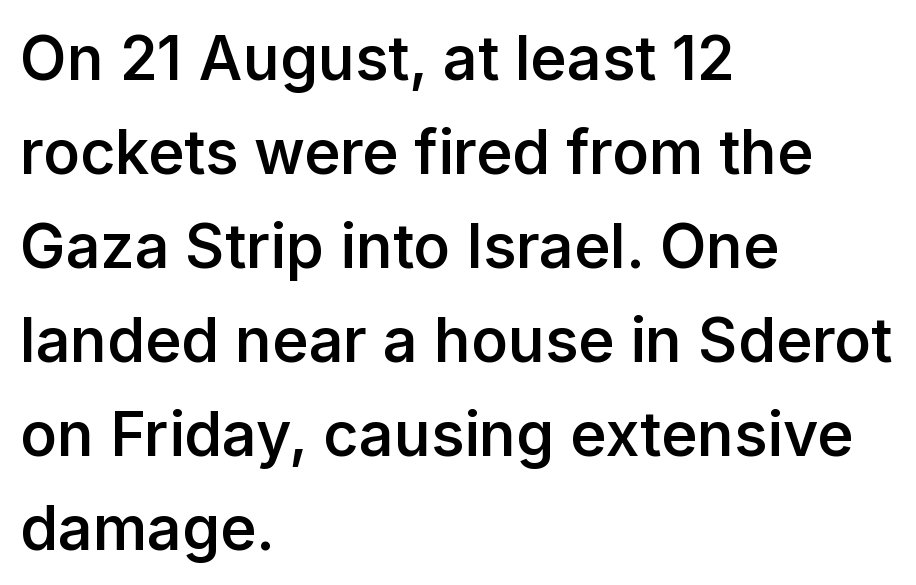
The rendering uses a semibold face; strokes are thickened but not to full bold. Letterform terminals end flat and unadorned throughout the passage. Do the letters lean? They stand straight. In terms of leading, this rendering sits right in the middle. The letters sit at their default tracking, neither squeezed nor spread.
